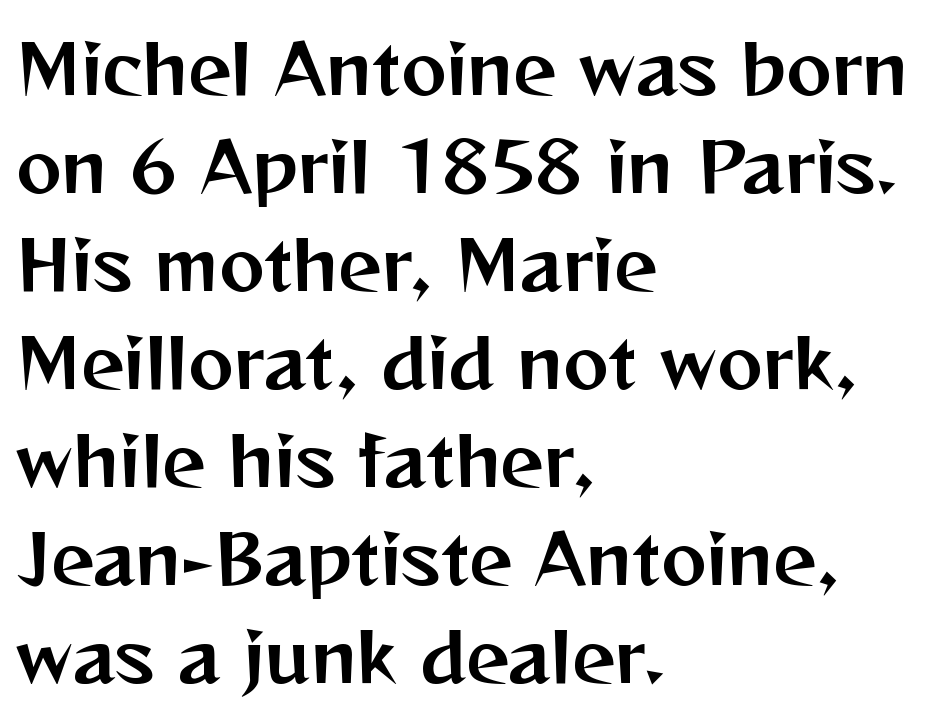
The space directly below the letters is spotless. Examine the stroke ends and you'll find no serifs. Letter spacing: default. Italic: no, the glyphs are upright roman. This sample has the flowing, uneven cadence of proportional lettering.
